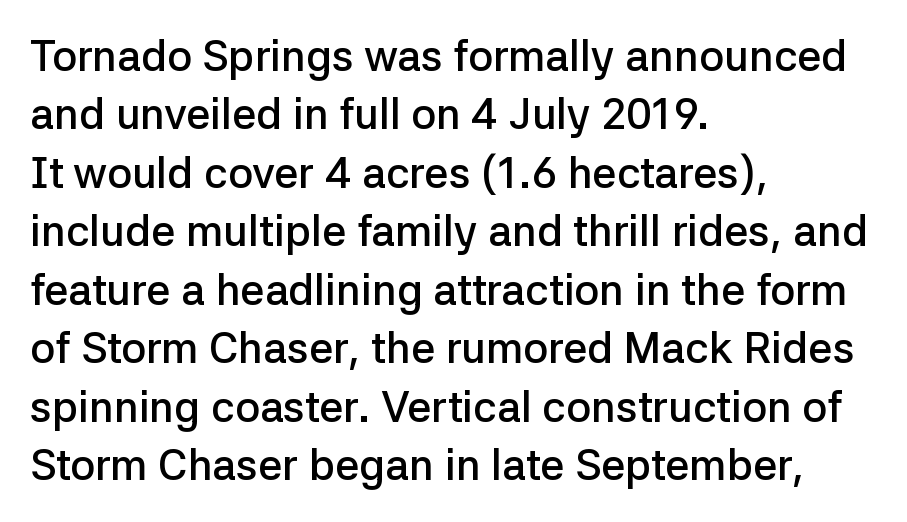
Q: Is the text bold? A: Semi-bold.
Q: Is the text italic (slanted)? A: No, it is upright.
Q: Is the typeface a serif or a sans-serif typeface? A: Sans-serif.
Q: Is the text underlined? A: No.
Q: How is the paragraph aligned? A: Left-aligned.
Q: Is the spacing between letters normal or unusually wide? A: Normal.
Q: Is the spacing between lines tight, normal or loose? A: Normal.
Q: Width (condensed, normal, or wide)? A: Normal.
Q: Stroke contrast? A: Low.
Q: x-height? A: Medium.
Q: Monospaced? A: No.
